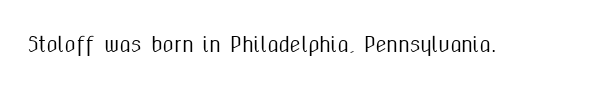
These lines keep a tight, regular rhythm from letter to letter. Unmarked baselines from the first word to the last. Italic: no, the glyphs are upright roman.
